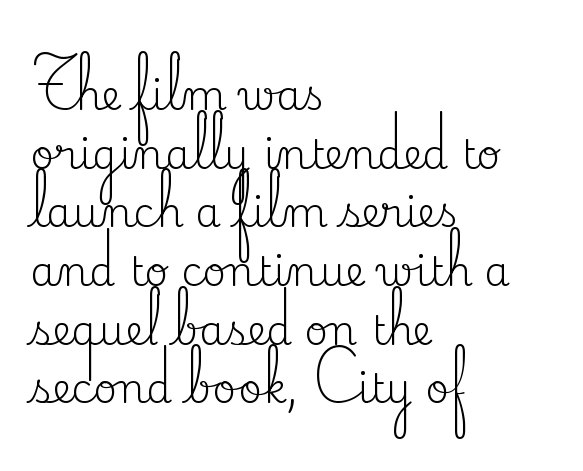
{"serif": "yes", "italic": "no", "bold": "no", "weight": "regular", "width": "normal", "stroke_contrast": "medium", "x_height": "small", "monospaced": "no", "underline": "no", "align": "left", "line_spacing": "normal", "line_spacing_ratio": 1.43, "letter_spacing": "normal", "letter_spacing_em": 0.0, "glyph_px": 41}
